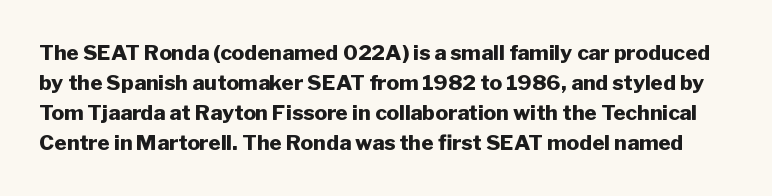
The typography opts for an upright posture over an oblique one. Compared with typical paragraphs, the rows here are spaced about the same. These words are printed bold, with thick strokes throughout. The letters sit at their default tracking, neither squeezed nor spread. Underlining? Definitely not there.
